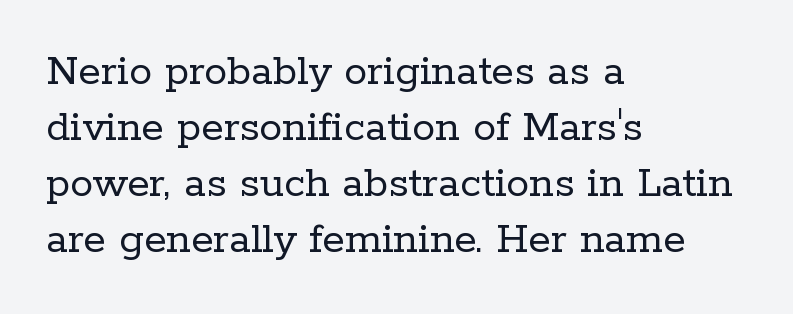
{"serif": "yes", "italic": "no", "bold": "no", "weight": "regular", "width": "normal", "stroke_contrast": "low", "x_height": "medium", "monospaced": "no", "underline": "no", "align": "left", "line_spacing_ratio": 1.22, "letter_spacing": "normal", "letter_spacing_em": 0.0, "glyph_px": 46}
